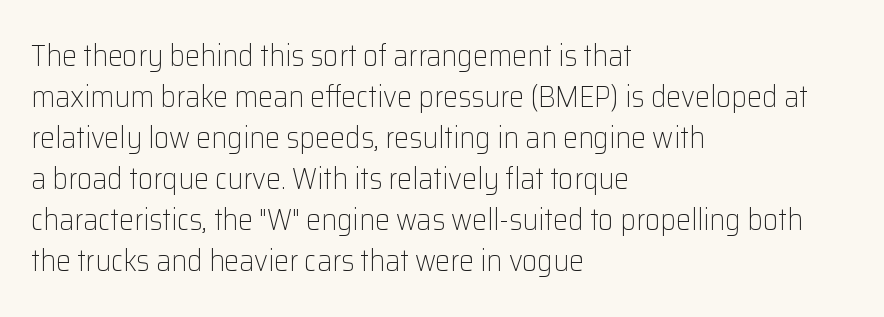
Q: Is the text bold? A: No.
Q: Is the text italic (slanted)? A: No, it is upright.
Q: Is the typeface a serif or a sans-serif typeface? A: Sans-serif.
Q: Is the text underlined? A: No.
Q: How is the paragraph aligned? A: Left-aligned.
Q: Is the spacing between letters normal or unusually wide? A: Normal.
Q: Is the spacing between lines tight, normal or loose? A: Normal.
Q: Width (condensed, normal, or wide)? A: Normal.
Q: Stroke contrast? A: Low.
Q: x-height? A: Medium.
Q: Monospaced? A: No.
